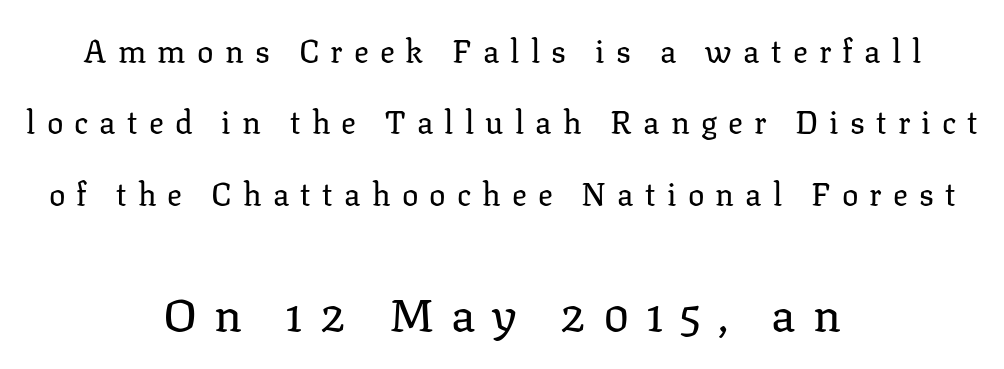
The image shows 46 px regular-weight serif type, upright; set centered, loose line spacing (2.3x), unusually wide letter spacing (+0.36 em), not underlined; the second (bottom) block is 1.48x larger; low stroke contrast and a medium x-height.
